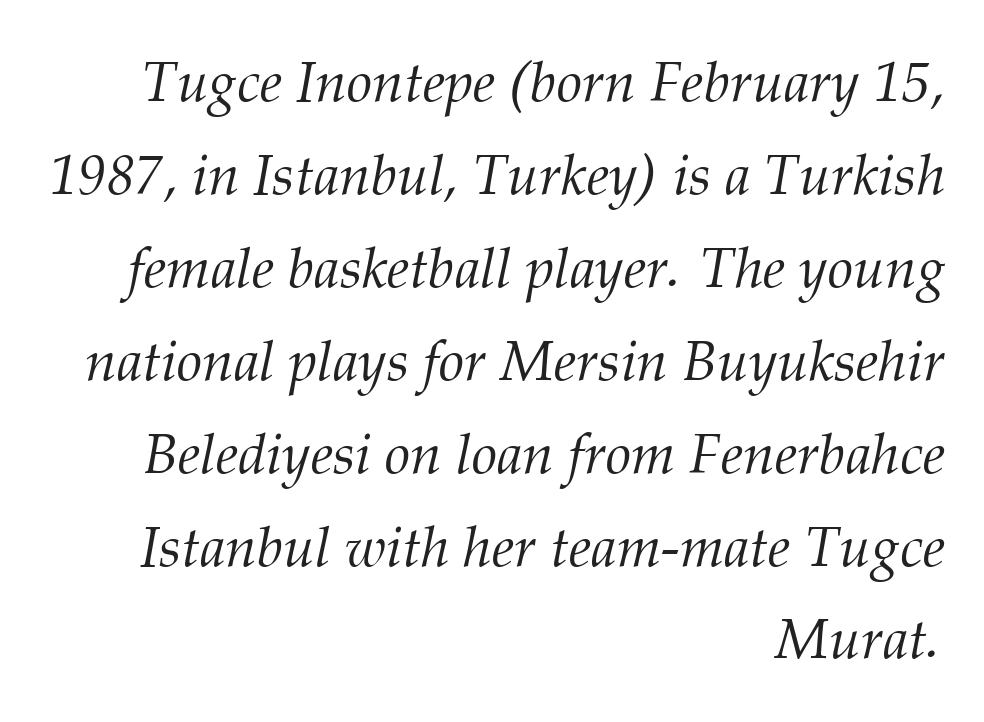
{"serif": "yes", "italic": "yes", "lean": "right", "slant_degrees": 12, "bold": "no", "weight": "light", "width": "normal", "stroke_contrast": "medium", "x_height": "medium", "monospaced": "no", "underline": "no", "align": "right", "line_spacing": "normal", "line_spacing_ratio": 1.63, "letter_spacing": "normal", "letter_spacing_em": 0.0, "glyph_px": 57}
